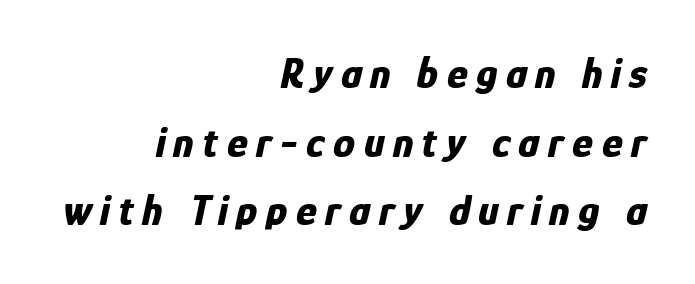
Q: Is the text bold? A: Yes.
Q: Is the text italic (slanted)? A: Yes, it leans right by about 12 degrees.
Q: Is the text underlined? A: No.
Q: How is the paragraph aligned? A: Right-aligned.
Q: Is the spacing between lines tight, normal or loose? A: Normal.
Q: Width (condensed, normal, or wide)? A: Condensed.
Q: Stroke contrast? A: Low.
Q: x-height? A: Medium.
Q: Monospaced? A: No.
